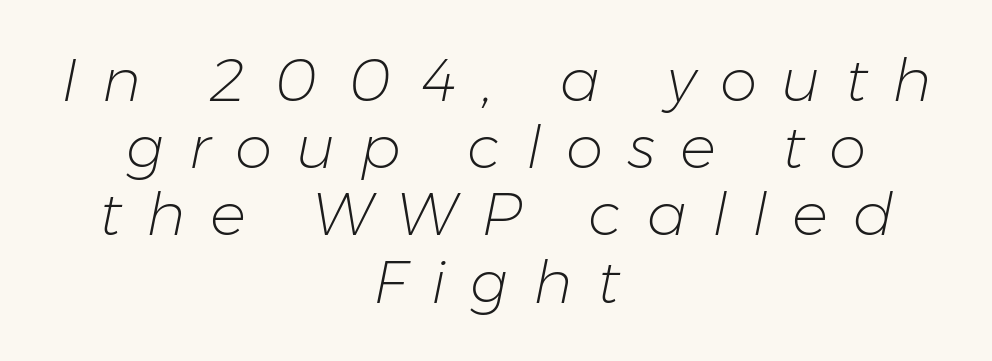
The image shows 60 px light type, italic (leaning right); set centered, tight line spacing (1.12x), unusually wide letter spacing (+0.41 em), not underlined; low stroke contrast and a medium x-height.
